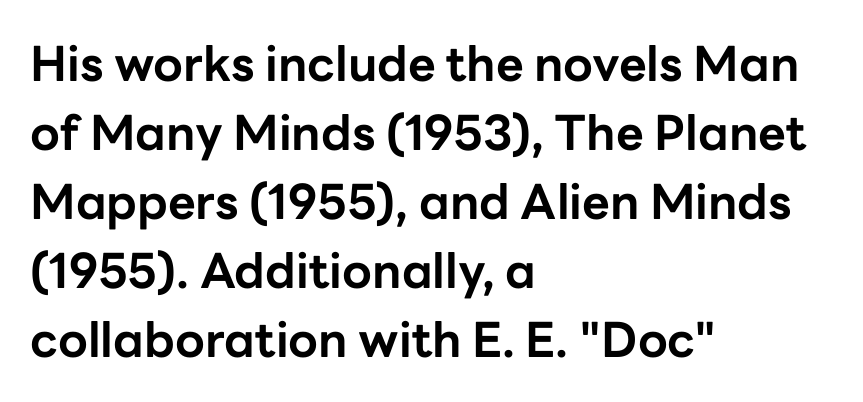
{"serif": "no", "italic": "no", "bold": "yes", "weight": "bold", "width": "normal", "stroke_contrast": "low", "x_height": "medium", "monospaced": "no", "underline": "no", "align": "left", "line_spacing": "normal", "line_spacing_ratio": 1.44, "letter_spacing": "normal", "letter_spacing_em": 0.0, "glyph_px": 48}
